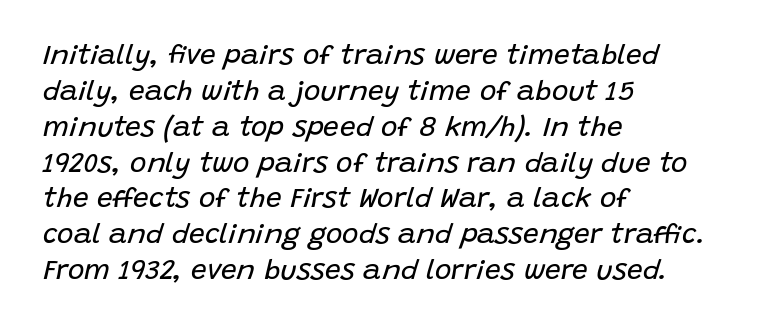
The image shows 28 px regular-weight type, italic (leaning right); set left-aligned, normal line spacing (1.28x), normal letter spacing, not underlined; low stroke contrast and a large x-height.
